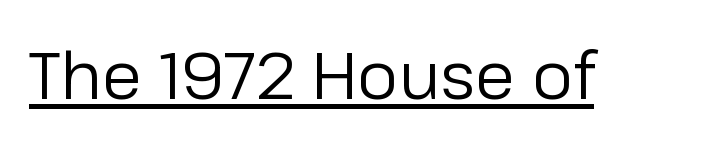
The image shows 65 px regular-weight sans-serif type, upright; set normal letter spacing, underlined; low stroke contrast and a medium x-height.
